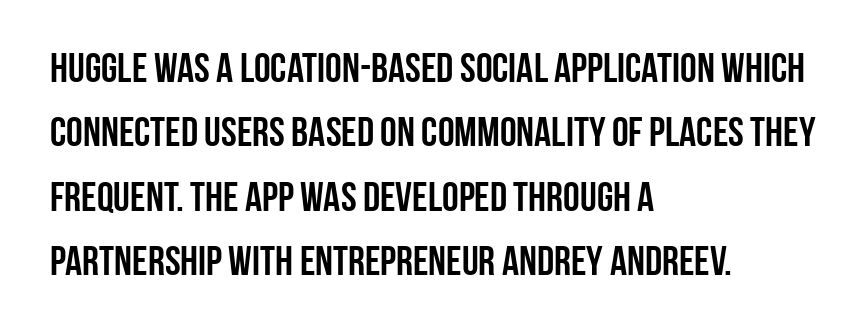
Q: Is the text italic (slanted)? A: No, it is upright.
Q: Is the typeface a serif or a sans-serif typeface? A: Sans-serif.
Q: Is the text underlined? A: No.
Q: How is the paragraph aligned? A: Left-aligned.
Q: Is the spacing between letters normal or unusually wide? A: Normal.
Q: Is the spacing between lines tight, normal or loose? A: Normal.
Q: Width (condensed, normal, or wide)? A: Condensed.
Q: Stroke contrast? A: Low.
Q: x-height? A: Large.
Q: Monospaced? A: No.
